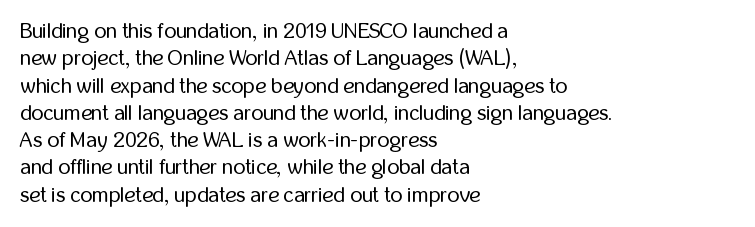
The image shows 21 px text type, upright; set left-aligned, normal line spacing (1.3x), normal letter spacing, not underlined.
